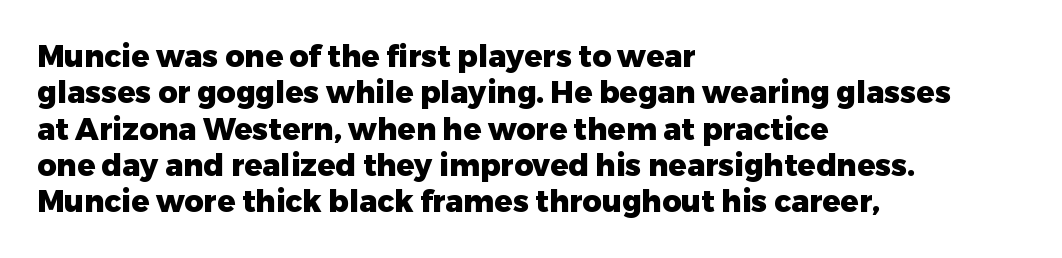
{"serif": "no", "italic": "no", "bold": "yes", "weight": "heavy", "width": "normal", "stroke_contrast": "low", "x_height": "medium", "monospaced": "no", "underline": "no", "align": "left", "line_spacing_ratio": 1.21, "letter_spacing": "normal", "letter_spacing_em": 0.0, "glyph_px": 30}
